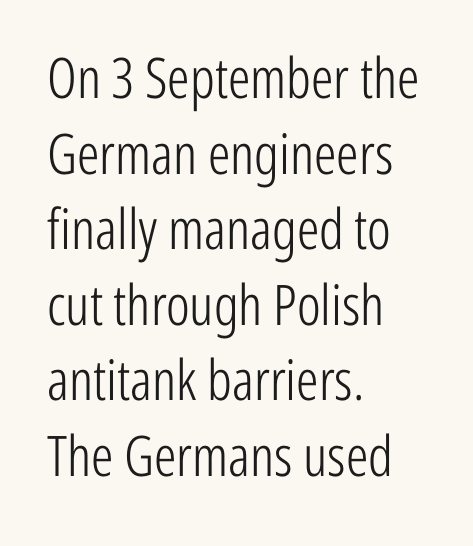
The image shows 56 px light, condensed sans-serif type, upright; set left-aligned, normal line spacing (1.35x), normal letter spacing, not underlined; low stroke contrast and a medium x-height.
